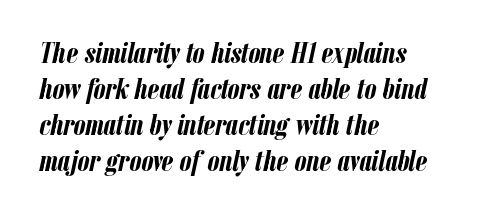
{"italic": "yes", "lean": "right", "slant_degrees": 12, "bold": "yes", "weight": "semibold", "width": "condensed", "stroke_contrast": "low", "x_height": "medium", "monospaced": "no", "underline": "no", "align": "left", "line_spacing_ratio": 1.2, "letter_spacing": "normal", "letter_spacing_em": 0.0, "glyph_px": 30}
